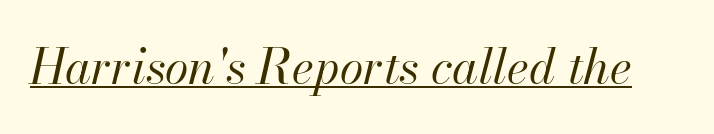
Is the stroke heavy? The answer is a plain regular-or-lighter. The sample's only ornament is a line tracing under the words. Does extra space separate the letters? No, they use regular spacing. Slanted lettering throughout. Here the designer chose a conventional face with non-uniform glyph widths.
